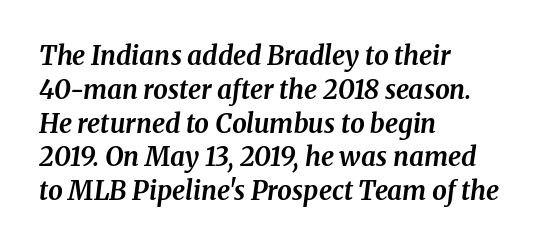
The image shows 26 px bold type, italic (leaning right); set left-aligned, normal line spacing (1.3x), normal letter spacing, not underlined.
